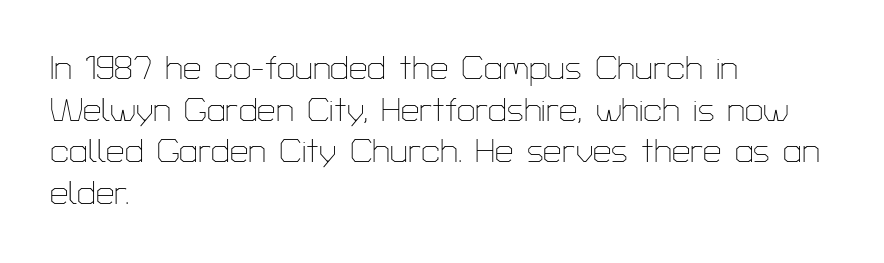
These lines are composed in type without serifs. These lines are rendered in a variable-pitch font. Weight class: somewhere from thin through regular. What stands out about the letter spacing? Nothing — it is the standard amount. The designer left line spacing at the default. The letters stand straight up with perfectly vertical stems.
